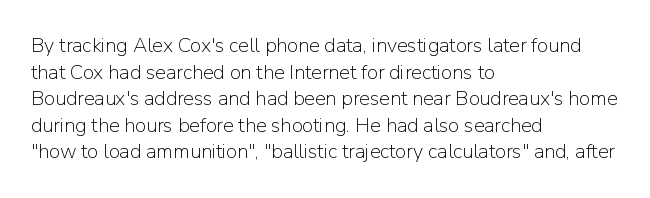
{"italic": "no", "bold": "no", "underline": "no", "align": "left", "line_spacing": "normal", "line_spacing_ratio": 1.33, "letter_spacing": "normal", "letter_spacing_em": 0.0, "glyph_px": 20}
